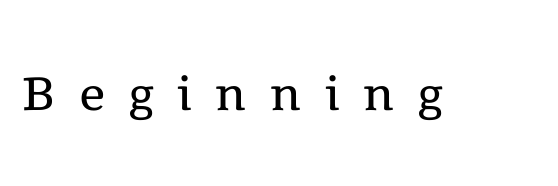
Q: Is the text bold? A: No.
Q: Is the text italic (slanted)? A: No, it is upright.
Q: Is the typeface a serif or a sans-serif typeface? A: Serif.
Q: Is the text underlined? A: No.
Q: Is the spacing between letters normal or unusually wide? A: Unusually wide.
Q: Width (condensed, normal, or wide)? A: Normal.
Q: x-height? A: Medium.
Q: Monospaced? A: No.
